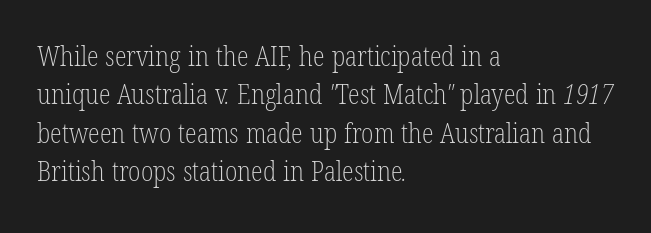
Typeset ragged right — the left edge is the straight one. Clear beneath every line of the passage. Vertically, the passage feels balanced, rows spaced as you'd expect. Letter spacing: default. Bold? No — there's no thickening of the strokes.
